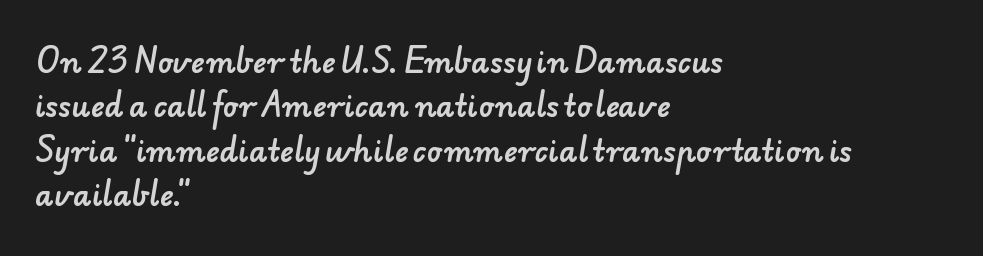
Q: Is the typeface a serif or a sans-serif typeface? A: Sans-serif.
Q: Is the text underlined? A: No.
Q: How is the paragraph aligned? A: Left-aligned.
Q: Is the spacing between letters normal or unusually wide? A: Normal.
Q: Is the spacing between lines tight, normal or loose? A: Normal.
Q: Width (condensed, normal, or wide)? A: Normal.
Q: Stroke contrast? A: Low.
Q: x-height? A: Small.
Q: Monospaced? A: No.
